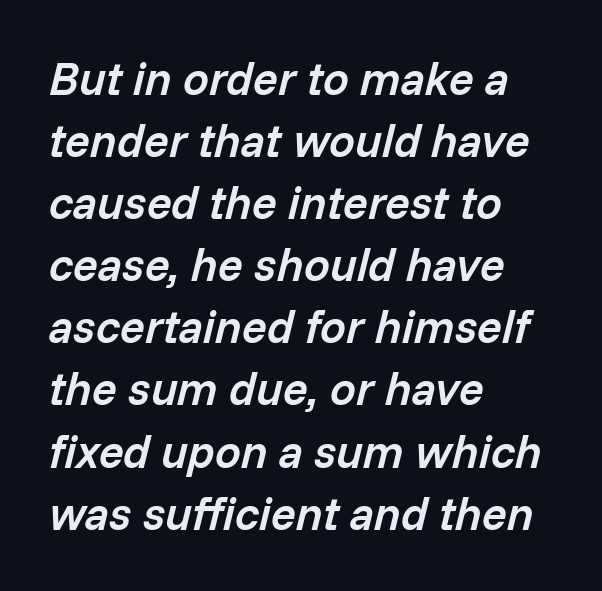
Q: Is the text bold? A: Semi-bold.
Q: Is the text italic (slanted)? A: Yes, it leans right by about 14 degrees.
Q: Is the text underlined? A: No.
Q: How is the paragraph aligned? A: Left-aligned.
Q: Is the spacing between letters normal or unusually wide? A: Normal.
Q: Is the spacing between lines tight, normal or loose? A: Normal.
Q: Width (condensed, normal, or wide)? A: Normal.
Q: Stroke contrast? A: Low.
Q: x-height? A: Medium.
Q: Monospaced? A: No.
